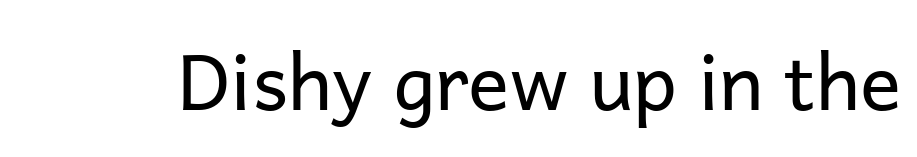
Q: Is the text bold? A: No.
Q: Is the text italic (slanted)? A: No, it is upright.
Q: Is the typeface a serif or a sans-serif typeface? A: Sans-serif.
Q: Is the text underlined? A: No.
Q: Is the spacing between letters normal or unusually wide? A: Normal.
Q: Width (condensed, normal, or wide)? A: Normal.
Q: Stroke contrast? A: Low.
Q: x-height? A: Medium.
Q: Monospaced? A: No.
